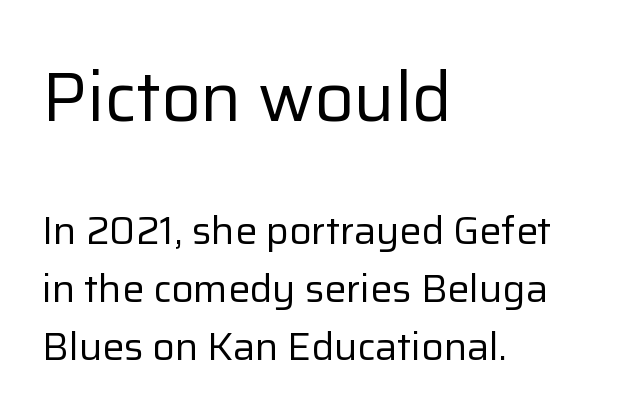
This sample keeps an unexceptional amount of space between lines. The face used here is proportionally spaced, like ordinary book or web type. A bare baseline throughout the passage. This rendering leaves character spacing at its baseline value. Posture: vertical.
